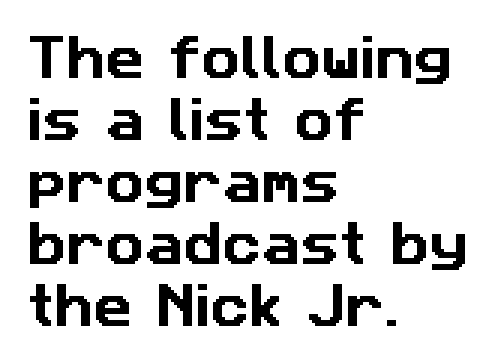
Line spacing here is normal. Caption: multi-line text, flush left, ragged right. Unlike a traditional serif, this face leaves its strokes unadorned. Each letter keeps its own natural width here, so spacing adapts to shape. The baseline area is clear. Characters follow at the spacing the type designer built in.
